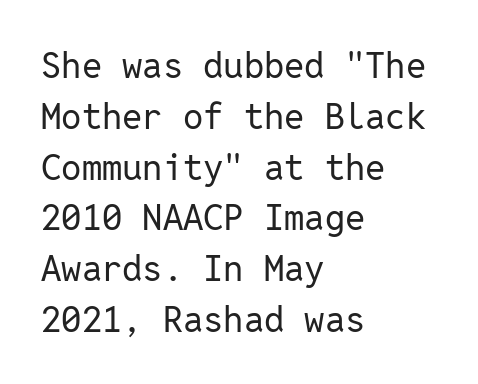
The image shows 36 px regular-weight sans-serif type, upright, monospaced; set left-aligned, normal line spacing (1.41x), normal letter spacing, not underlined; low stroke contrast and a medium x-height.
